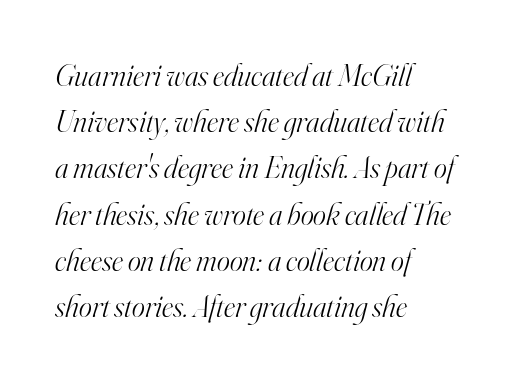
Q: Is the text bold? A: No.
Q: Is the text italic (slanted)? A: Yes, it leans right by about 16 degrees.
Q: Is the typeface a serif or a sans-serif typeface? A: Serif.
Q: Is the text underlined? A: No.
Q: How is the paragraph aligned? A: Left-aligned.
Q: Is the spacing between letters normal or unusually wide? A: Normal.
Q: Is the spacing between lines tight, normal or loose? A: Normal.
Q: Width (condensed, normal, or wide)? A: Normal.
Q: Stroke contrast? A: High.
Q: x-height? A: Small.
Q: Monospaced? A: No.
